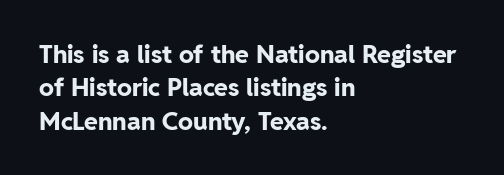
The image shows 25 px bold type, upright; set left-aligned, normal line spacing (1.34x), normal letter spacing, not underlined.
